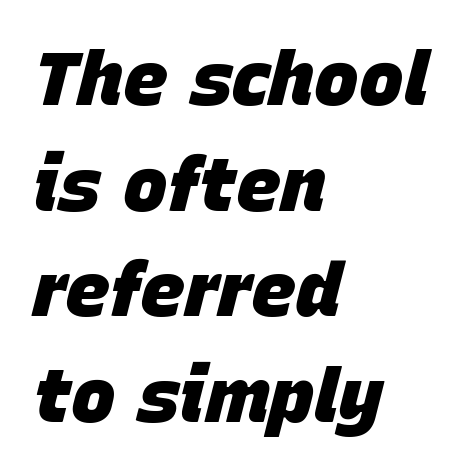
Q: Is the text bold? A: Yes.
Q: Is the text italic (slanted)? A: Yes, it leans right by about 15 degrees.
Q: Is the text underlined? A: No.
Q: How is the paragraph aligned? A: Left-aligned.
Q: Is the spacing between letters normal or unusually wide? A: Normal.
Q: Is the spacing between lines tight, normal or loose? A: Normal.
Q: Width (condensed, normal, or wide)? A: Normal.
Q: Stroke contrast? A: Low.
Q: x-height? A: Large.
Q: Monospaced? A: No.
